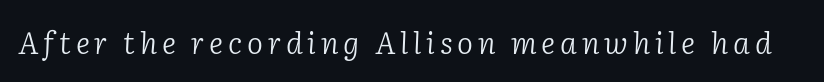
{"serif": "yes", "italic": "yes", "lean": "right", "slant_degrees": 2, "bold": "no", "weight": "light", "width": "normal", "stroke_contrast": "low", "x_height": "medium", "monospaced": "no", "underline": "no", "glyph_px": 30}
